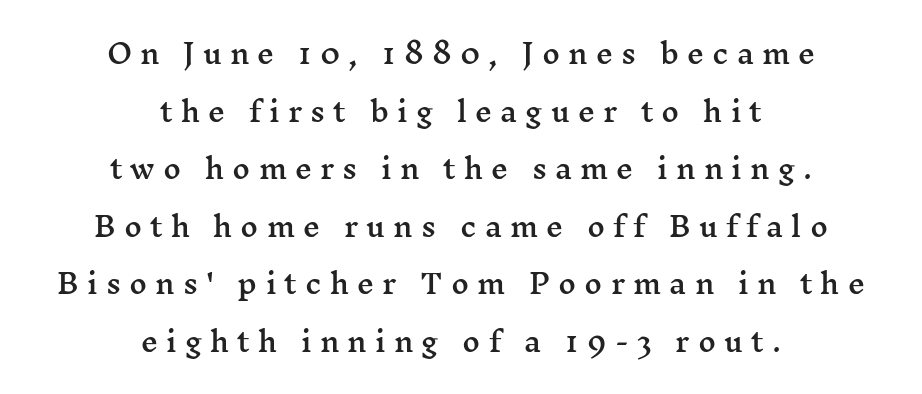
The image shows 27 px text type, upright; set centered, loose line spacing (2.13x), unusually wide letter spacing (+0.3 em), not underlined.
